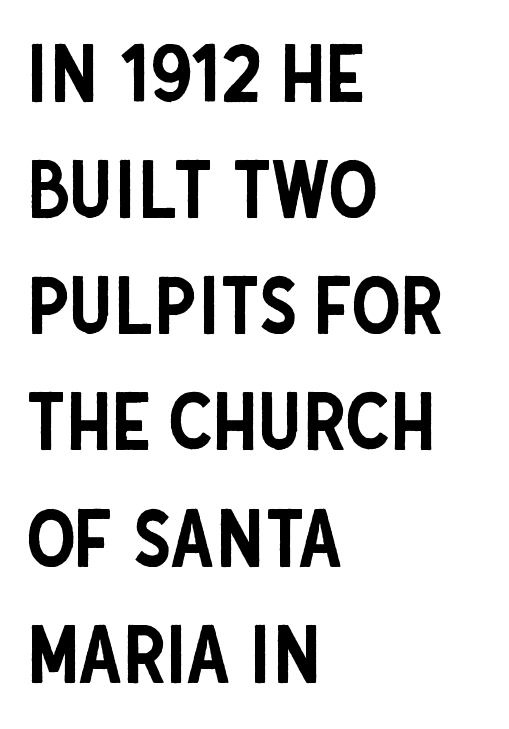
The image shows 79 px condensed sans-serif type, upright; set left-aligned, normal line spacing (1.47x), normal letter spacing, not underlined; low stroke contrast and a large x-height.
